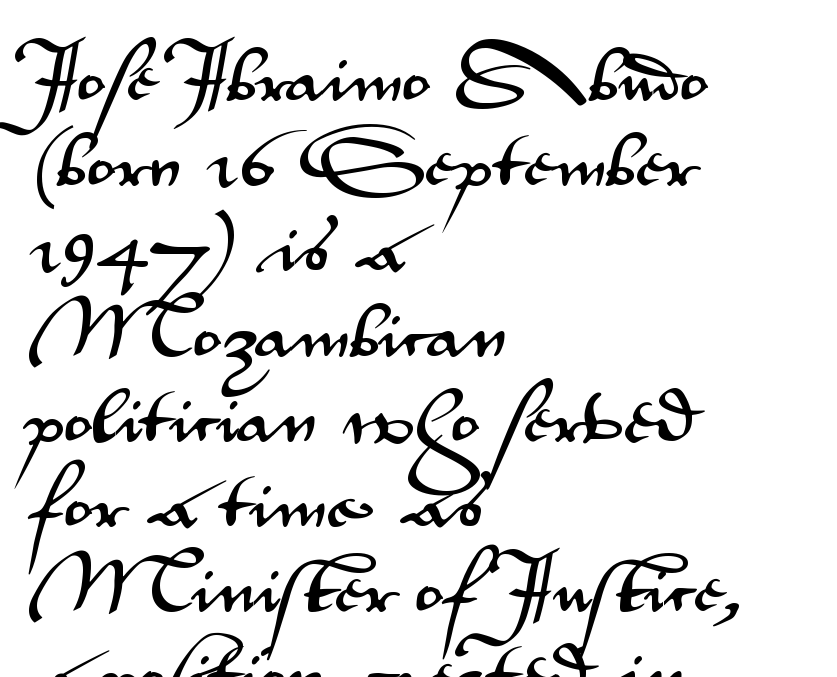
Regular leading. The lines are quadded left. Here the designer chose a conventional face with non-uniform glyph widths. Nothing unusual about the tracking: characters are spaced as the font intends.
